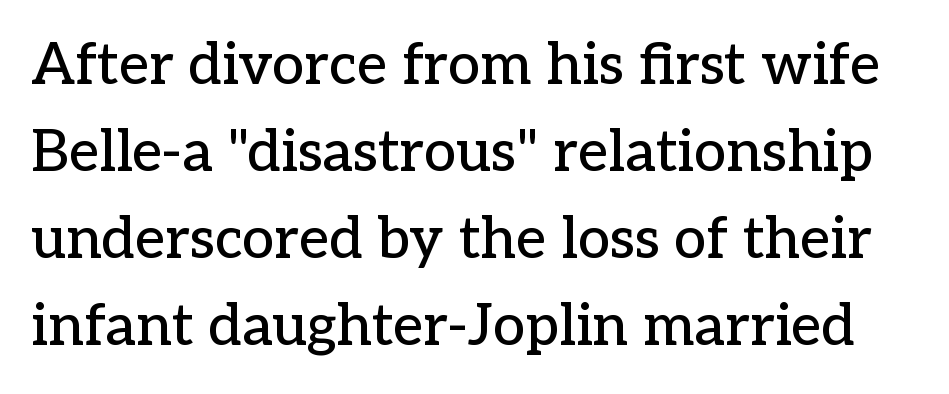
Upright lettering throughout. These lines keep a tight, regular rhythm from letter to letter. The designer left line spacing at the default. Proportional: the letters do not fall into vertical columns. The glyphs in this specimen are seriffed.
